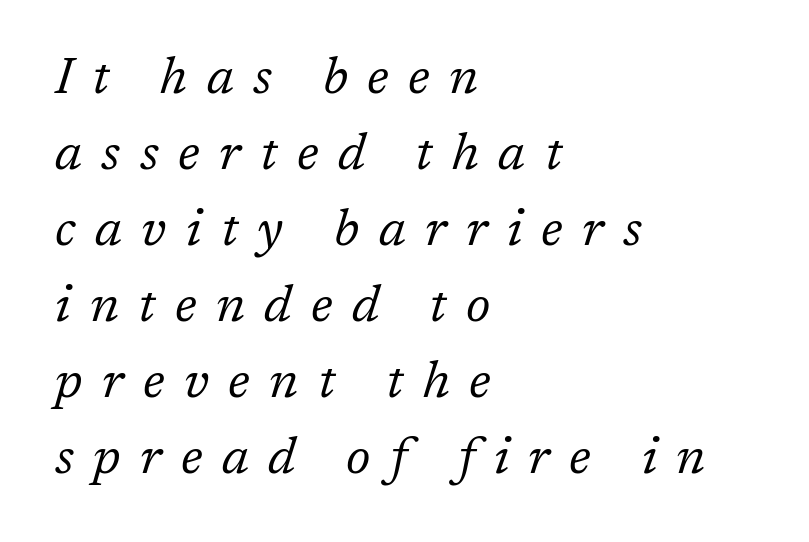
The image shows 51 px regular-weight serif type, italic (leaning right); set left-aligned, normal line spacing (1.49x), unusually wide letter spacing (+0.38 em), not underlined; low stroke contrast and a medium x-height.
